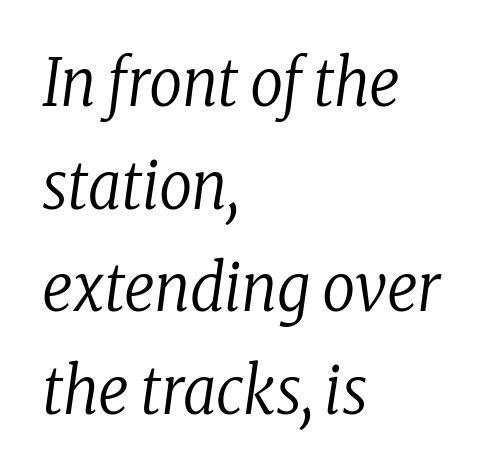
The image shows 65 px regular-weight, condensed serif type, italic (leaning right); set left-aligned, normal line spacing (1.58x), normal letter spacing, not underlined; low stroke contrast and a medium x-height.
